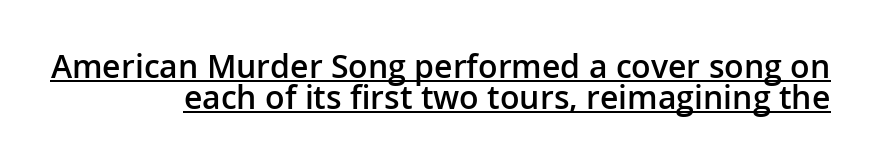
The image shows 32 px semibold sans-serif type, upright; set right-aligned, tight line spacing (0.96x), normal letter spacing, underlined; low stroke contrast and a medium x-height.
